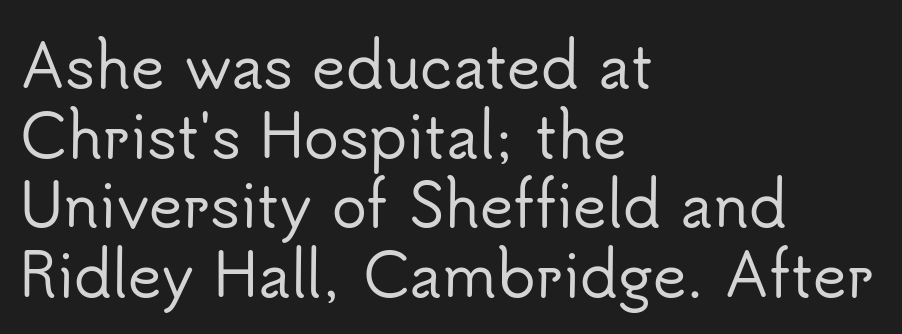
Honestly, there is no underline to notice here at all. Unlike italic type, these characters show no tilt at all. A typesetter would call this zero additional tracking. Caption: multi-line text, flush left, ragged right.
